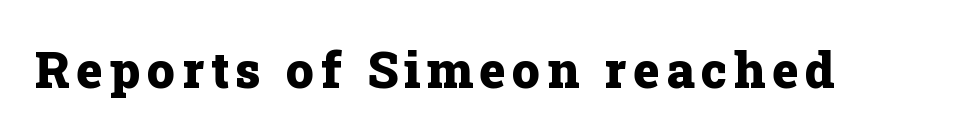
{"serif": "yes", "italic": "no", "bold": "yes", "weight": "heavy", "width": "normal", "stroke_contrast": "low", "x_height": "medium", "monospaced": "no", "underline": "no", "glyph_px": 50}
